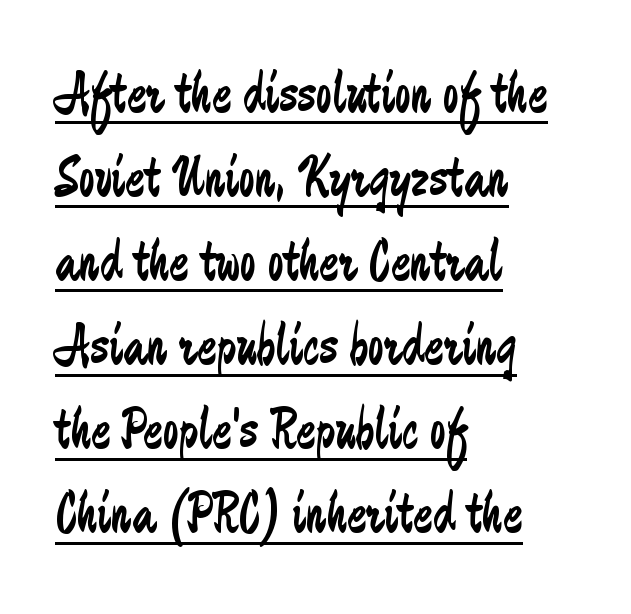
The image shows 58 px regular-weight, condensed sans-serif type; set left-aligned, normal line spacing (1.45x), normal letter spacing, underlined; low stroke contrast and a small x-height.
